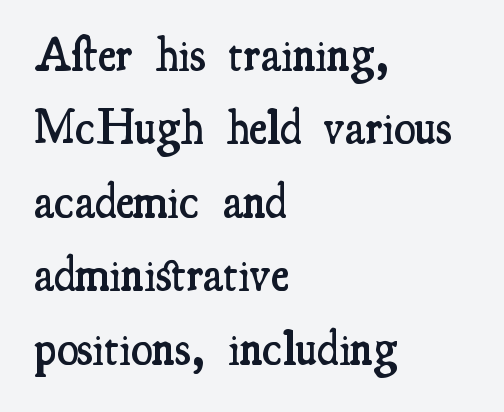
These lines keep a tight, regular rhythm from letter to letter. Plain, unruled lines of type. The letters carry serifs — small finishing strokes at the ends of their stems. Regarding leading, the lines here are spaced in the standard way. Short and long lines alike share a common starting point at left. These lines were composed using upright roman letters.
